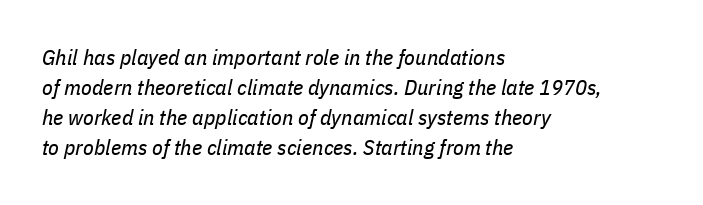
{"italic": "yes", "lean": "right", "slant_degrees": 11, "bold": "no", "underline": "no", "align": "left", "line_spacing": "normal", "line_spacing_ratio": 1.37, "letter_spacing": "normal", "letter_spacing_em": 0.0, "glyph_px": 22}
